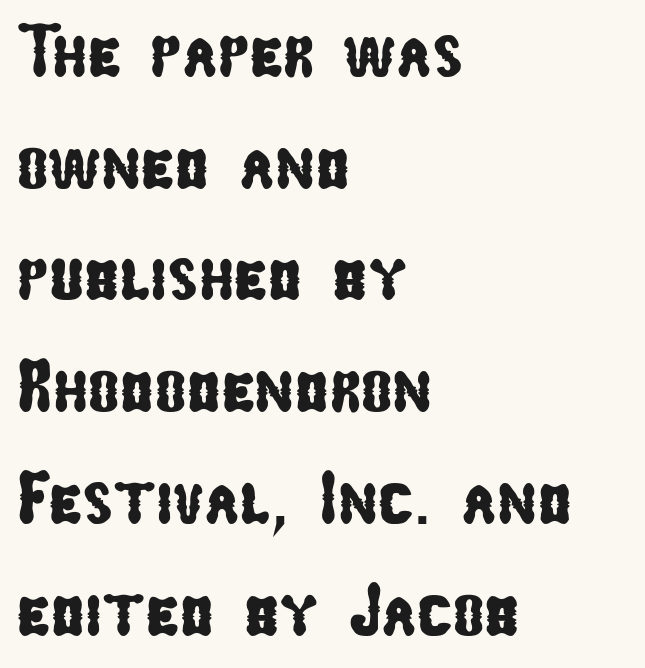
The image shows 74 px condensed sans-serif type; set left-aligned, normal line spacing (1.51x), normal letter spacing, not underlined; low stroke contrast and a medium x-height.
